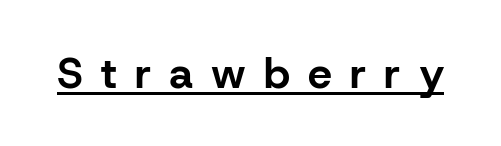
Weight check: bold — yes, fully. You could only call the tracking loose — the letters float apart. A typographer would call this underscored text. Designer's note — italics off, roman on.
